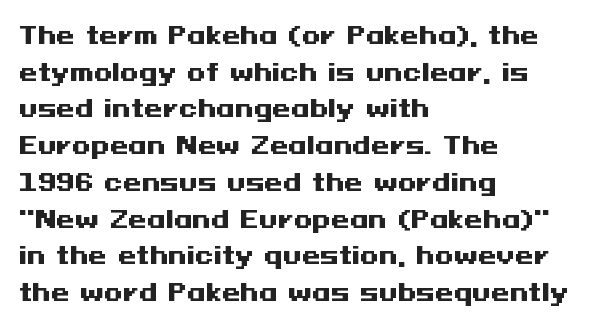
The image shows 24 px bold type, upright; set left-aligned, normal line spacing (1.53x), normal letter spacing, not underlined.
